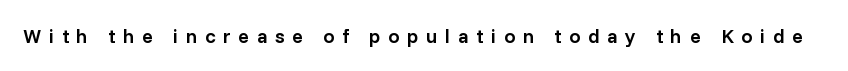
The passage shown is not underscored anywhere. Style check: upright. Is the letter spacing exaggerated? Yes — the characters are pushed far apart. Caption: semibold face, moderately heavy strokes.
